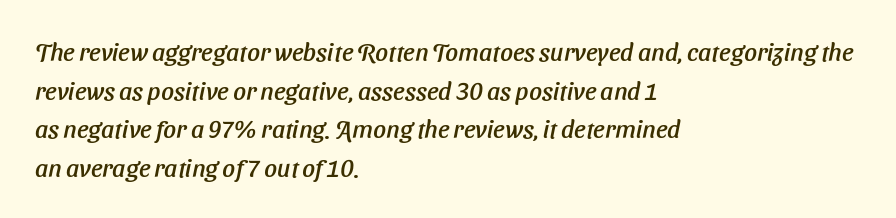
{"italic": "yes", "lean": "right", "slant_degrees": 11, "underline": "no", "align": "left", "line_spacing": "normal", "line_spacing_ratio": 1.55, "letter_spacing": "normal", "letter_spacing_em": 0.0, "glyph_px": 25}
